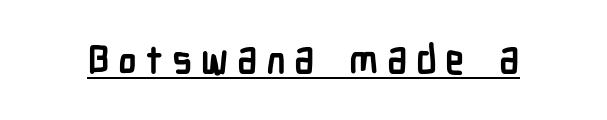
The image shows 39 px semibold, condensed sans-serif type, upright; set unusually wide letter spacing (+0.22 em), underlined; low stroke contrast and a medium x-height.
